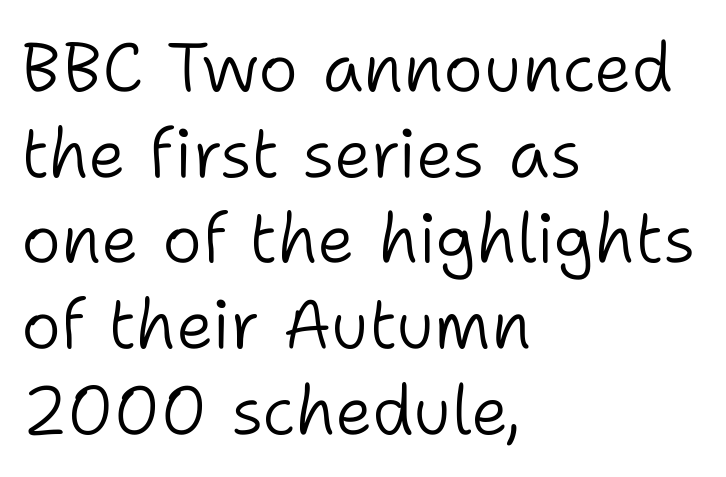
Font category for this specimen: sans-serif. In terms of letterspacing, this is plain default setting. Weight: regular or lighter. The ragged edge is on the right, which tells us the setting is flush left.
